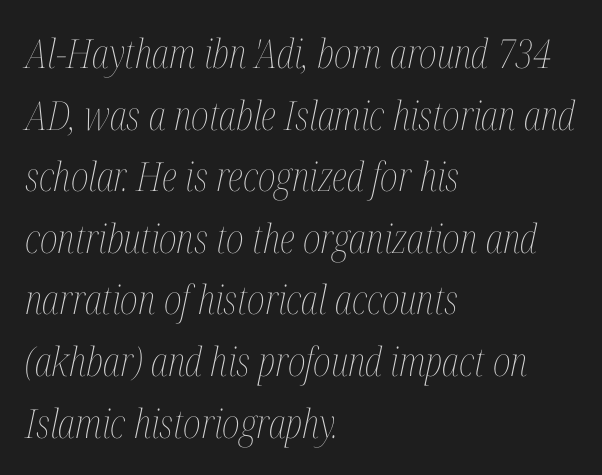
{"italic": "yes", "lean": "right", "slant_degrees": 12, "bold": "no", "weight": "thin", "width": "condensed", "stroke_contrast": "medium", "x_height": "medium", "monospaced": "no", "underline": "no", "align": "left", "line_spacing": "normal", "line_spacing_ratio": 1.54, "letter_spacing": "normal", "letter_spacing_em": 0.0, "glyph_px": 40}
